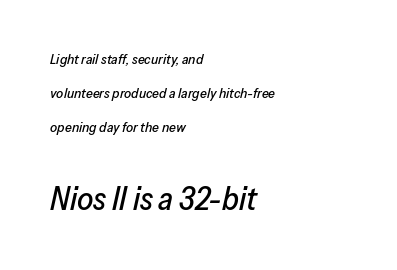
{"italic": "yes", "lean": "right", "slant_degrees": 13, "width": "normal", "stroke_contrast": "low", "x_height": "medium", "monospaced": "no", "underline": "no", "align": "left", "line_spacing": "loose", "line_spacing_ratio": 2.43, "letter_spacing": "normal", "letter_spacing_em": 0.0, "larger_block": "second", "size_ratio": 2.29, "glyph_px": 32}
